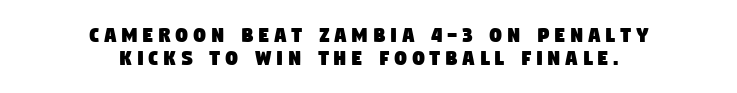
{"underline": "no", "align": "center", "line_spacing": "tight", "line_spacing_ratio": 0.97, "letter_spacing": "wide", "letter_spacing_em": 0.21, "glyph_px": 24}
